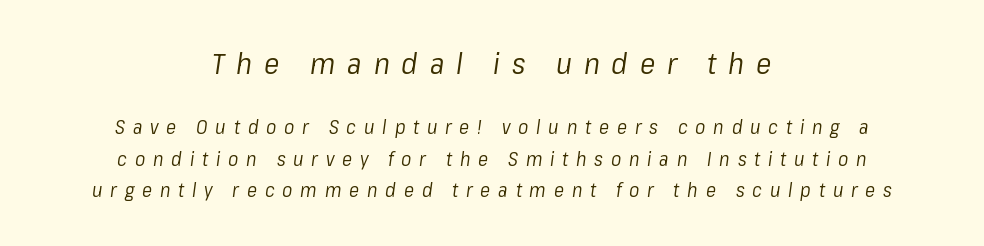
Varying glyph widths throughout — classic text-font behaviour. One-word summary of the alignment: center. Does the leading feel generous? No, just average. No word sits above an underline. Stroke thickness stays within the range of a standard reading face or lighter.
